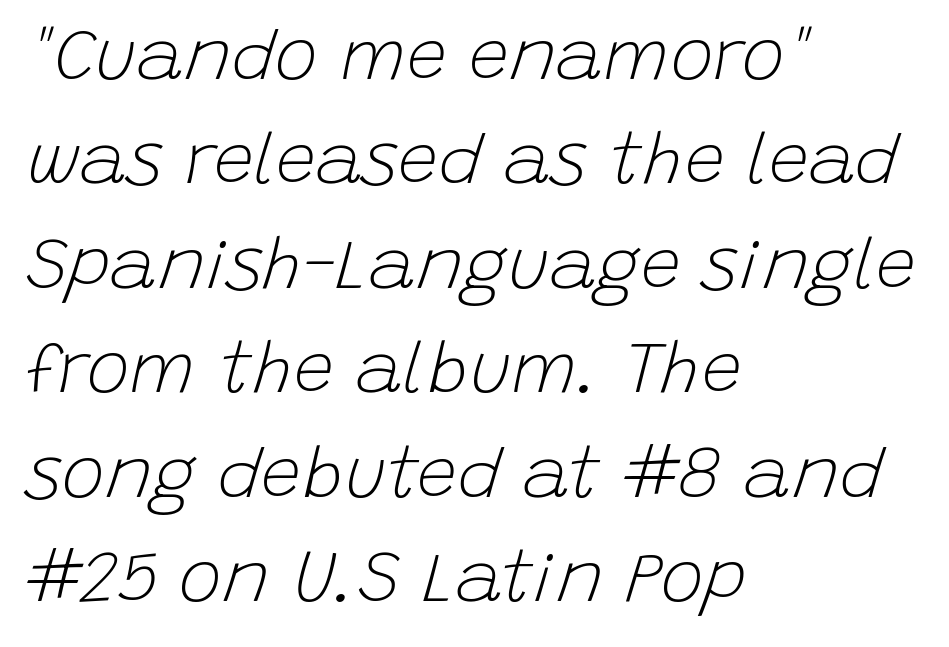
This rendering features lettering with no underline. This block has exactly the height ordinary leading produces. Here the designer chose a conventional face with non-uniform glyph widths. The rendering applies a slant to the glyphs. On a weight scale, this lands at 450 or below.
